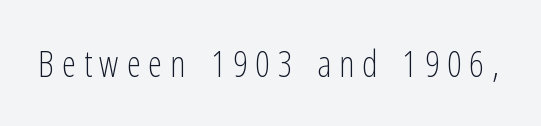
The image shows 36 px light, condensed sans-serif type, upright; set unusually wide letter spacing (+0.22 em), not underlined; low stroke contrast and a medium x-height.
